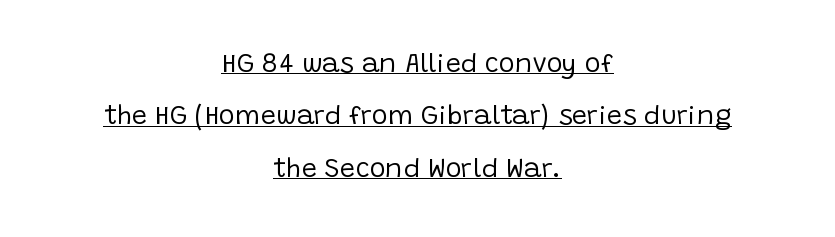
Is the type heavy? It reads as light-to-regular instead. The axis of the letterforms is exactly vertical. Typeset on center — no edge is straight. Loosely led — the rows are spread out.
